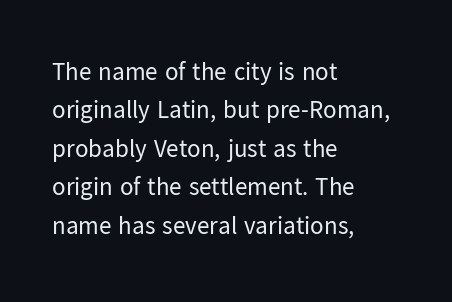
Q: Is the text bold? A: No.
Q: Is the text italic (slanted)? A: No, it is upright.
Q: Is the text underlined? A: No.
Q: How is the paragraph aligned? A: Left-aligned.
Q: Is the spacing between letters normal or unusually wide? A: Normal.
Q: Is the spacing between lines tight, normal or loose? A: Normal.
